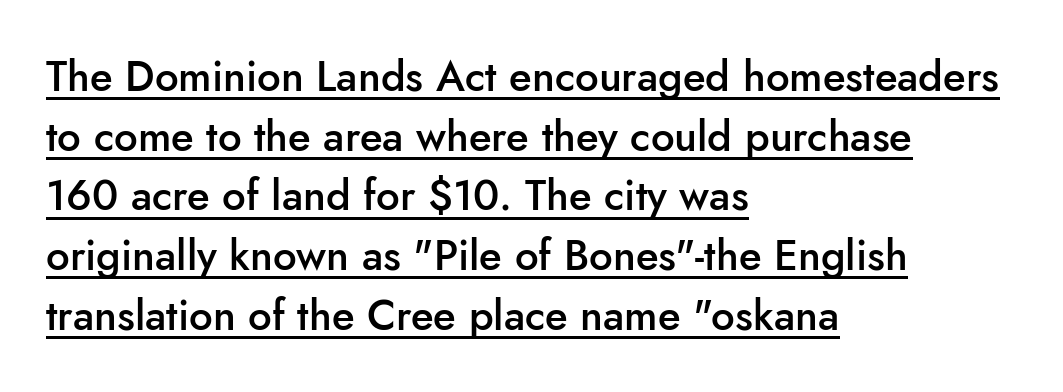
{"serif": "no", "italic": "no", "bold": "semi", "weight": "semibold", "width": "normal", "stroke_contrast": "low", "x_height": "small", "monospaced": "no", "underline": "yes", "align": "left", "line_spacing": "normal", "line_spacing_ratio": 1.42, "letter_spacing": "normal", "letter_spacing_em": 0.0, "glyph_px": 42}
